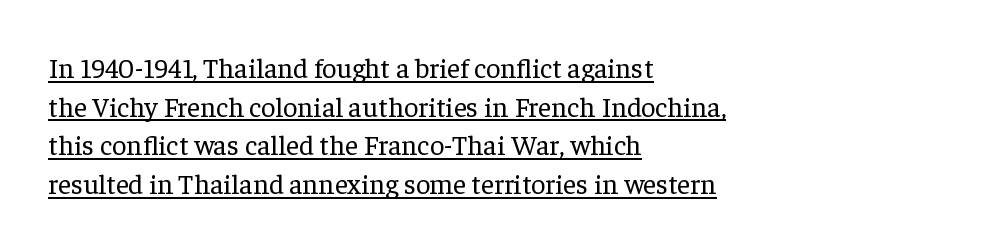
The image shows 28 px regular-weight serif type, upright; set left-aligned, normal line spacing (1.38x), normal letter spacing, underlined; low stroke contrast and a medium x-height.
